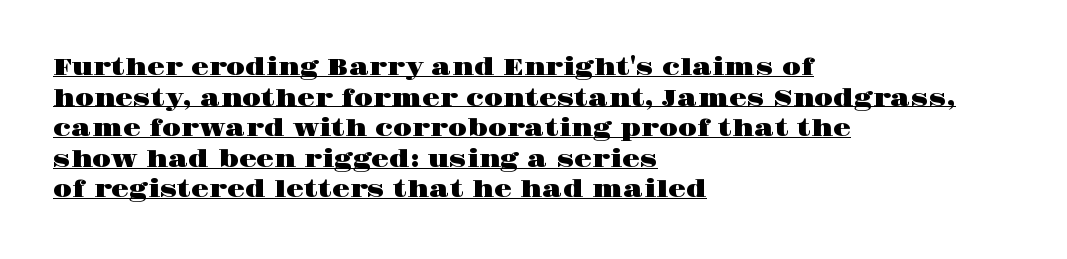
The image shows 23 px text type, upright; set left-aligned, normal line spacing (1.33x), normal letter spacing, underlined.
